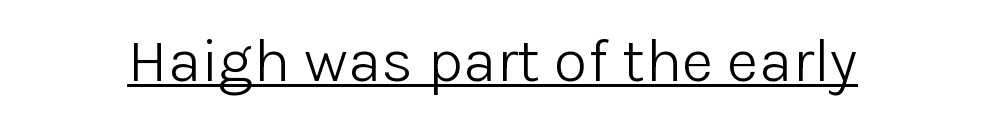
The typography opts for an upright posture over an oblique one. The face used here is proportionally spaced, like ordinary book or web type. Does a line run under the words? Yes, clearly. Unlike a traditional serif, this face leaves its strokes unadorned. The letterforms sit shoulder to shoulder at normal distance. Nothing heavy about these letters — not bold at all.
